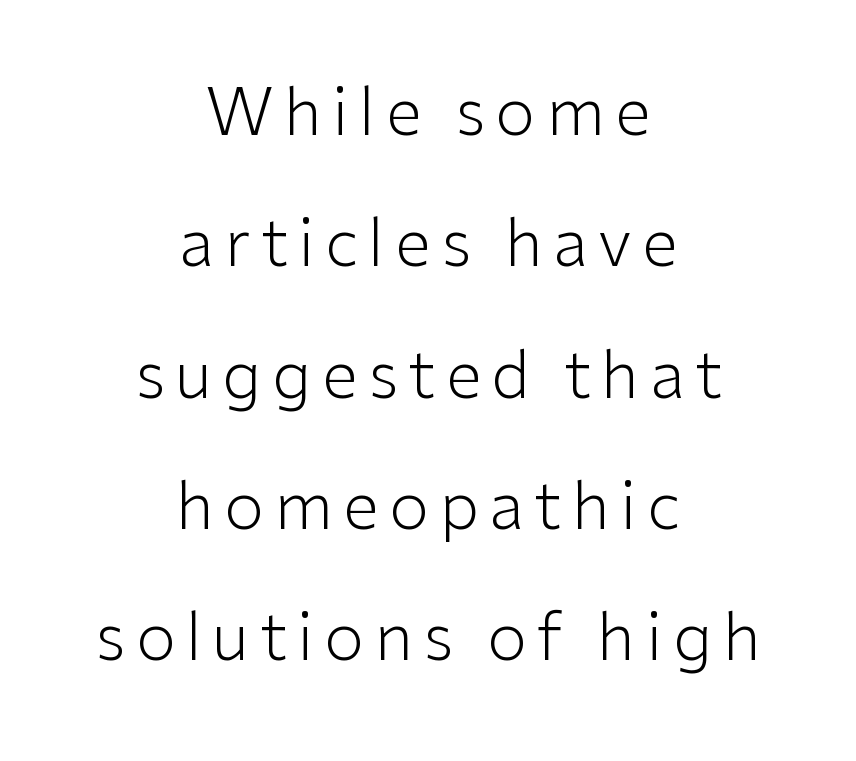
{"serif": "no", "italic": "no", "bold": "no", "weight": "light", "width": "normal", "stroke_contrast": "low", "x_height": "medium", "monospaced": "no", "underline": "no", "align": "center", "line_spacing": "loose", "line_spacing_ratio": 2.02, "glyph_px": 65}
